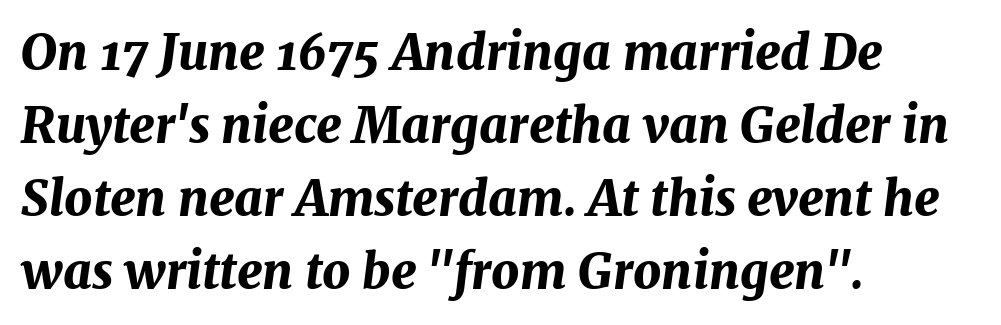
Q: Is the text bold? A: Yes.
Q: Is the text italic (slanted)? A: Yes, it leans right by about 7 degrees.
Q: Is the text underlined? A: No.
Q: How is the paragraph aligned? A: Left-aligned.
Q: Is the spacing between letters normal or unusually wide? A: Normal.
Q: Is the spacing between lines tight, normal or loose? A: Normal.
Q: Width (condensed, normal, or wide)? A: Normal.
Q: Stroke contrast? A: Medium.
Q: x-height? A: Medium.
Q: Monospaced? A: No.
